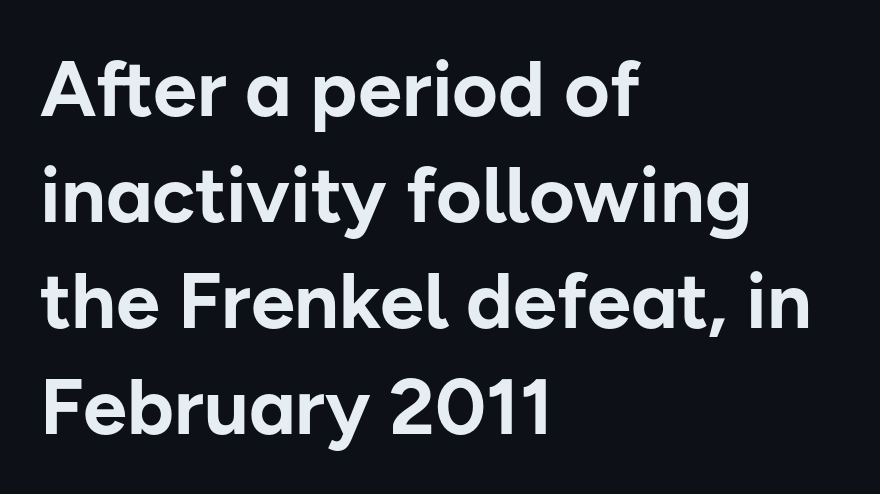
This sample uses a sans-serif face. The sample has been set heavy, in full bold. Upright lettering throughout. Reading down the block, your eye returns to a fixed left position each line. Compared with typical paragraphs, the rows here are spaced about the same. The face used here is proportionally spaced, like ordinary book or web type.
